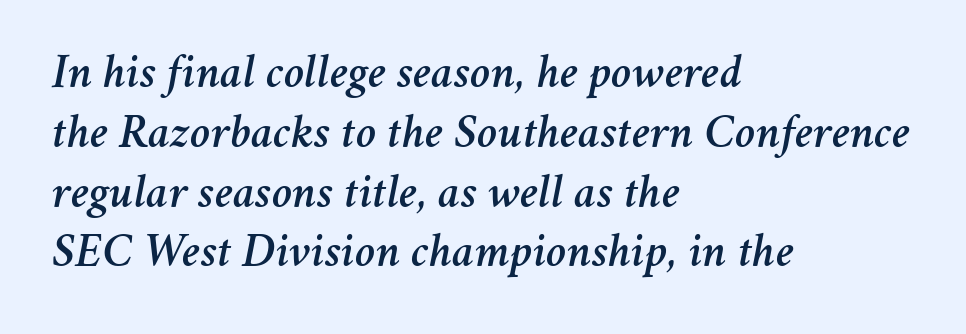
Unmarked baselines from the first word to the last. Compared with typical body copy, the letter spacing here is the same. The axis of the letterforms is tilted away from vertical. The passage is arranged the way most books set body copy — flush left. The passage shown is typed in a proportional face where columns would drift.
